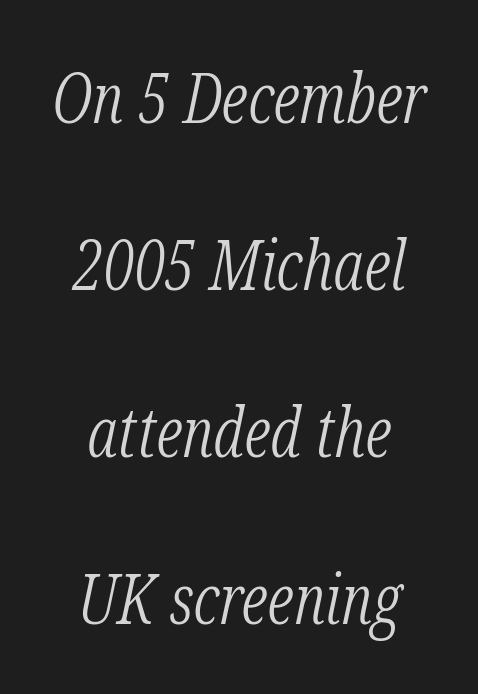
The image shows 69 px light, condensed serif type, italic (leaning right); set loose line spacing (2.42x), normal letter spacing, not underlined; low stroke contrast and a medium x-height.
